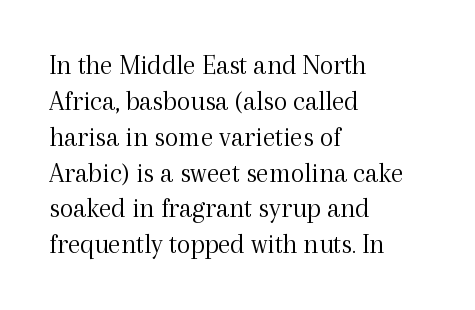
The image shows 28 px light serif type, upright; set left-aligned, normal line spacing (1.28x), normal letter spacing, not underlined; a medium x-height.
